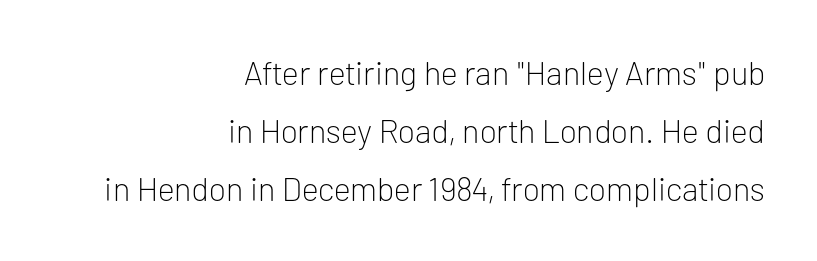
The image shows 33 px light sans-serif type, upright; set right-aligned, line spacing 1.76x, normal letter spacing, not underlined; low stroke contrast and a medium x-height.
